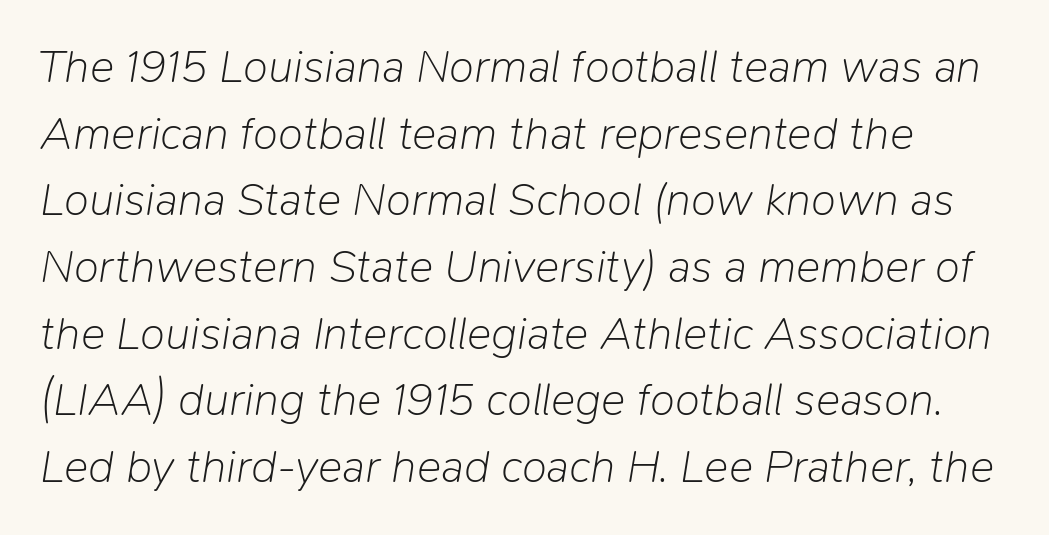
The image shows 46 px light type, italic (leaning right); set normal line spacing (1.45x), normal letter spacing, not underlined; low stroke contrast and a medium x-height.
